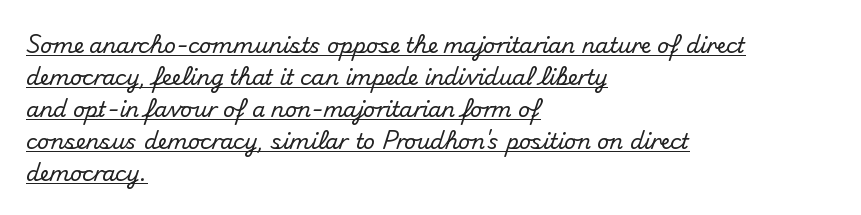
Q: Is the text italic (slanted)? A: Yes.
Q: Is the text underlined? A: Yes.
Q: How is the paragraph aligned? A: Left-aligned.
Q: Is the spacing between letters normal or unusually wide? A: Normal.
Q: Is the spacing between lines tight, normal or loose? A: Normal.
